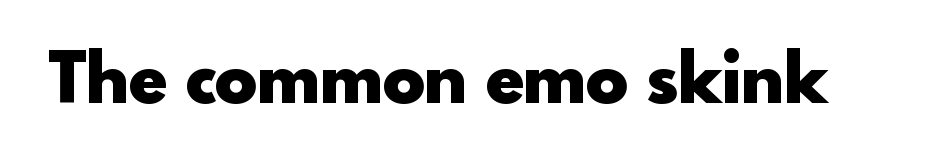
Q: Is the text bold? A: Yes.
Q: Is the text italic (slanted)? A: No, it is upright.
Q: Is the typeface a serif or a sans-serif typeface? A: Sans-serif.
Q: Is the text underlined? A: No.
Q: Is the spacing between letters normal or unusually wide? A: Normal.
Q: Width (condensed, normal, or wide)? A: Normal.
Q: x-height? A: Small.
Q: Monospaced? A: No.
